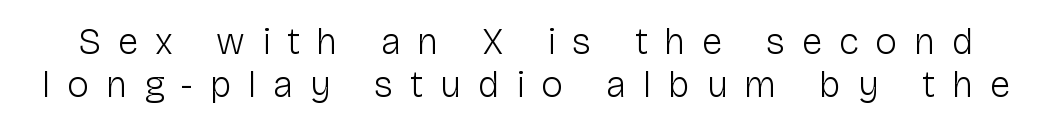
The rendering inserts visible extra space after every character. Italic: no, the glyphs are upright roman. Examine the stroke ends and you'll find no serifs. The passage shown is typed in a proportional face where columns would drift.
